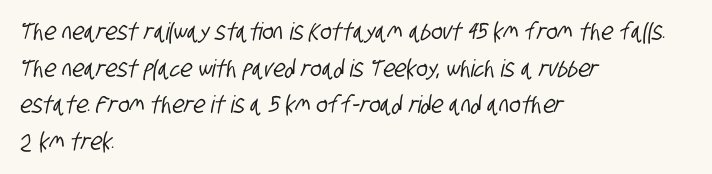
There is no visible air inserted between adjacent glyphs. The text block is weighted toward the left margin, trailing off unevenly rightward. Leading matches the norm, producing a regular column. Anything drawn beneath the words? Only blank space.
